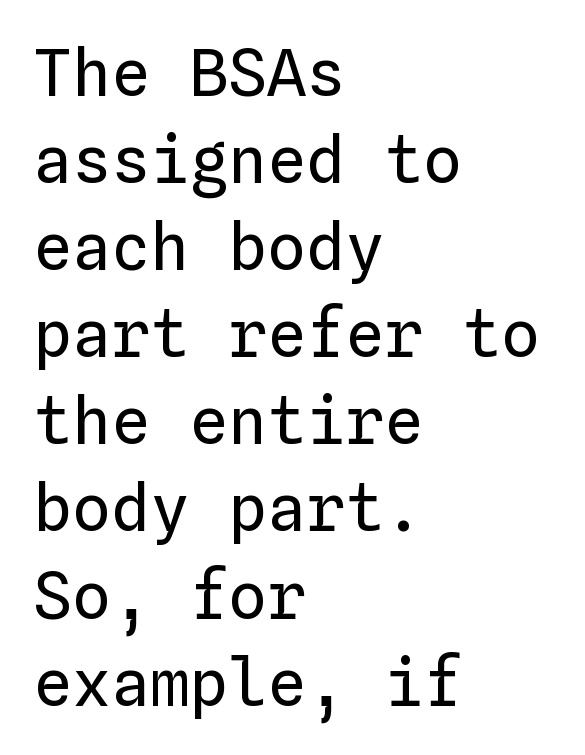
{"italic": "no", "bold": "no", "weight": "regular", "width": "normal", "stroke_contrast": "low", "x_height": "medium", "monospaced": "yes", "underline": "no", "align": "left", "line_spacing": "normal", "line_spacing_ratio": 1.34, "letter_spacing": "normal", "letter_spacing_em": 0.0, "glyph_px": 65}
